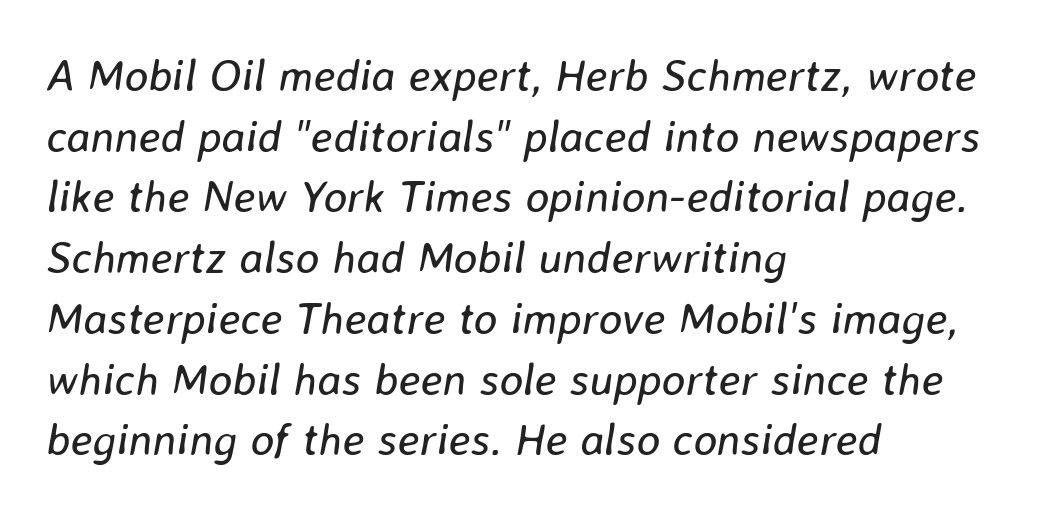
Observe the ordinary spacing: letters are neighbours, not strangers. Would a proofreader flag this as italicized? Yes. The lines sit at an ordinary, default distance from one another. Proportional: the letters do not fall into vertical columns. Vertical stems look standard width or narrower in stroke. The compositor pushed each line to the left boundary.
